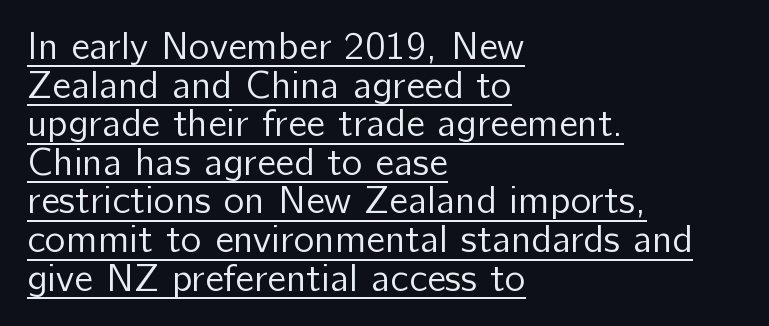
Q: Is the text bold? A: No.
Q: Is the text italic (slanted)? A: No, it is upright.
Q: Is the typeface a serif or a sans-serif typeface? A: Sans-serif.
Q: Is the text underlined? A: Yes.
Q: How is the paragraph aligned? A: Left-aligned.
Q: Is the spacing between letters normal or unusually wide? A: Normal.
Q: Is the spacing between lines tight, normal or loose? A: Tight.
Q: Width (condensed, normal, or wide)? A: Normal.
Q: Stroke contrast? A: Low.
Q: x-height? A: Medium.
Q: Monospaced? A: No.
